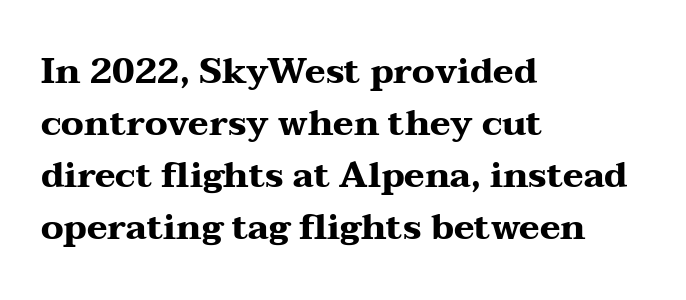
The image shows 35 px heavy, wide serif type, upright; set left-aligned, normal line spacing (1.49x), normal letter spacing, not underlined; medium stroke contrast and a medium x-height.
